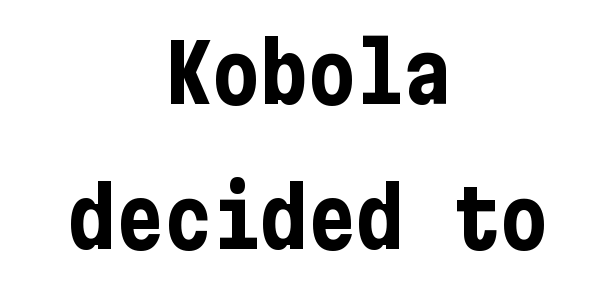
{"serif": "no", "italic": "no", "bold": "yes", "weight": "bold", "width": "condensed", "stroke_contrast": "low", "x_height": "medium", "underline": "no", "align": "center", "line_spacing_ratio": 1.81, "letter_spacing": "normal", "letter_spacing_em": 0.0, "glyph_px": 80}
